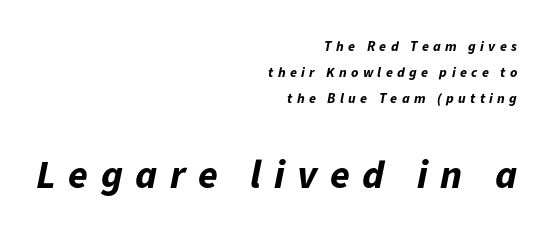
The face used here is rendered with a markedly widened letterfit. Here the designer chose a conventional face with non-uniform glyph widths. The space beneath each line is pristine and unruled. The text block is weighted toward the right margin, trailing off unevenly leftward. Small over large — that's the arrangement of the two blocks here. In terms of weight, the rendering is a true, heavy bold.
